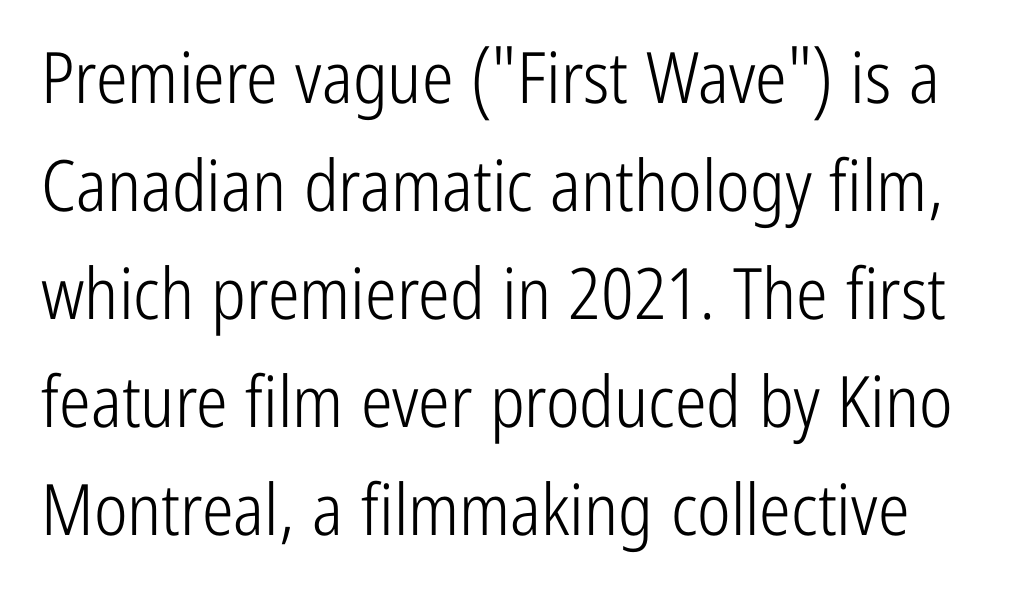
{"serif": "no", "italic": "no", "bold": "no", "weight": "light", "width": "condensed", "stroke_contrast": "low", "x_height": "medium", "monospaced": "no", "underline": "no", "line_spacing": "normal", "line_spacing_ratio": 1.52, "letter_spacing": "normal", "letter_spacing_em": 0.0, "glyph_px": 71}
